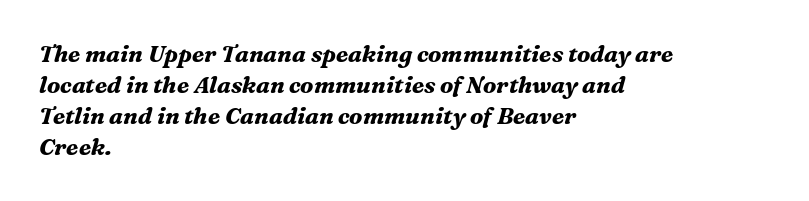
The image shows 23 px bold type, italic (leaning right); set left-aligned, normal line spacing (1.35x), normal letter spacing, not underlined.
